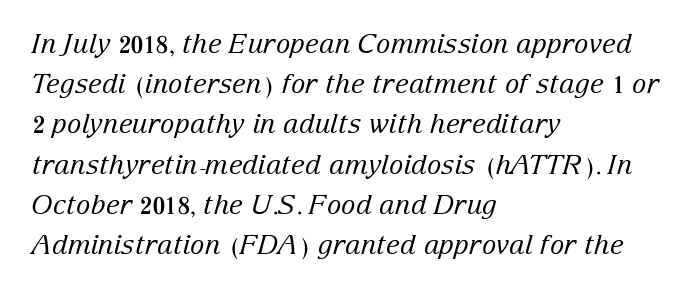
The image shows 27 px text type, italic (leaning right); set left-aligned, normal line spacing (1.49x), normal letter spacing, not underlined.
